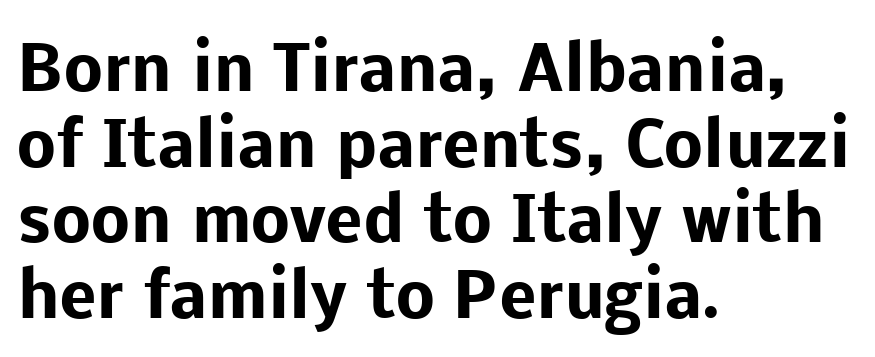
{"serif": "no", "italic": "no", "bold": "yes", "weight": "heavy", "width": "normal", "stroke_contrast": "low", "x_height": "medium", "monospaced": "no", "underline": "no", "align": "left", "line_spacing_ratio": 1.22, "letter_spacing": "normal", "letter_spacing_em": 0.0, "glyph_px": 62}
